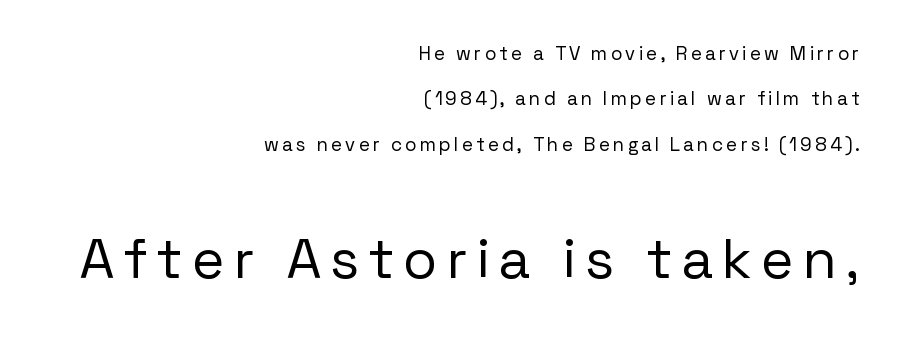
Note the varied advance widths — an 'i' is clearly narrower than an 'm'. The rag falls on the left side of this text block. Each stroke keeps to a modest, everyday thickness or less. Just letters on the line, the space beneath them empty. Every character sits straight up, as roman type does. The following chunk of copy outweighs the initial chunk in type size.
